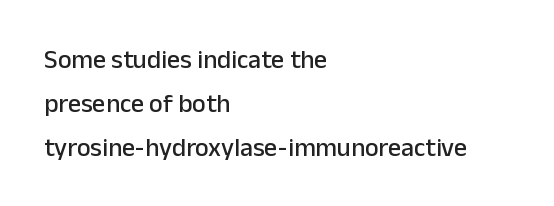
Q: Is the text italic (slanted)? A: No, it is upright.
Q: Is the text underlined? A: No.
Q: How is the paragraph aligned? A: Left-aligned.
Q: Is the spacing between letters normal or unusually wide? A: Normal.
Q: Is the spacing between lines tight, normal or loose? A: Normal.
